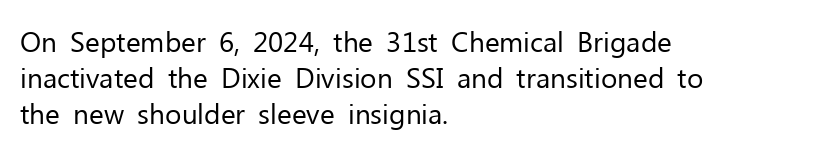
{"serif": "no", "italic": "no", "bold": "no", "weight": "regular", "width": "normal", "stroke_contrast": "low", "x_height": "medium", "monospaced": "no", "underline": "no", "align": "left", "line_spacing": "normal", "line_spacing_ratio": 1.29, "letter_spacing": "normal", "letter_spacing_em": 0.0, "glyph_px": 28}
